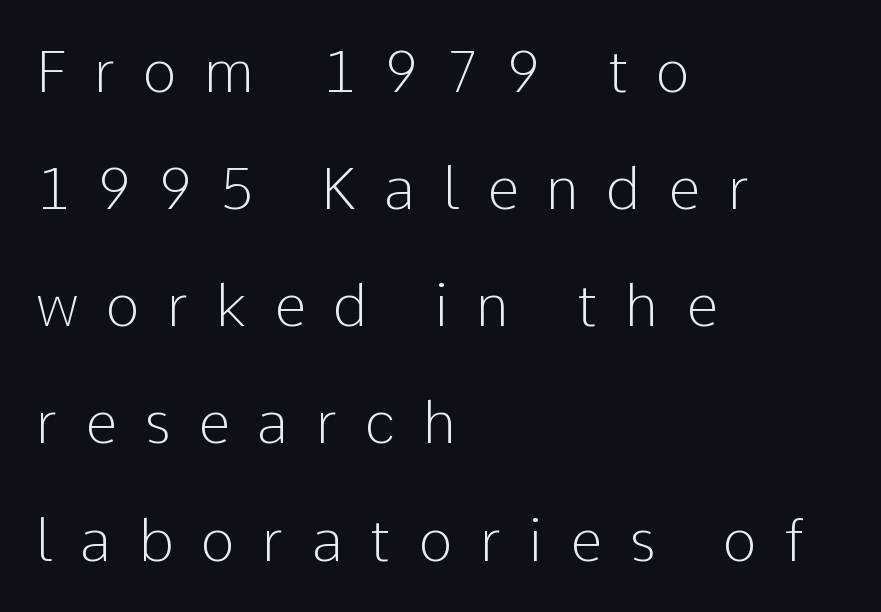
Descenders hang freely into open space. Spacing verdict: proportional, widths tailored to each character. Reading down the column, the eye jumps a long way to each next line. You can tell from the bare stems that sans-serif type was used. Words appear elongated and porous because spacing is wide. Heaviness? Minimal to ordinary, like unemphasized prose.
